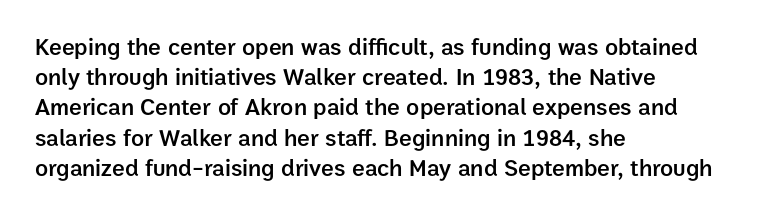
The image shows 24 px text type, upright; set left-aligned, normal line spacing (1.26x), normal letter spacing, not underlined.
